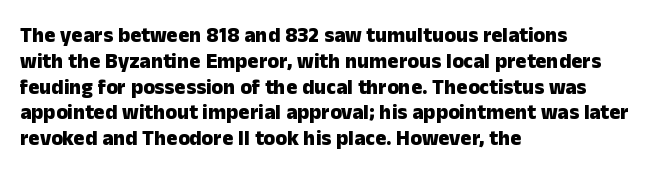
{"italic": "no", "bold": "yes", "underline": "no", "align": "left", "line_spacing_ratio": 1.23, "letter_spacing": "normal", "letter_spacing_em": 0.0, "glyph_px": 21}
